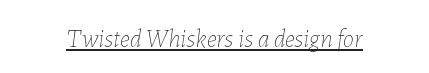
Q: Is the text bold? A: No.
Q: Is the text italic (slanted)? A: Yes, it leans right by about 7 degrees.
Q: Is the text underlined? A: Yes.
Q: Is the spacing between letters normal or unusually wide? A: Normal.
